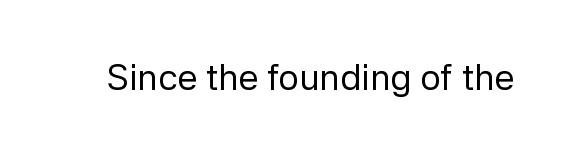
Q: Is the text bold? A: No.
Q: Is the text italic (slanted)? A: No, it is upright.
Q: Is the typeface a serif or a sans-serif typeface? A: Sans-serif.
Q: Is the text underlined? A: No.
Q: Is the spacing between letters normal or unusually wide? A: Normal.
Q: Width (condensed, normal, or wide)? A: Normal.
Q: Stroke contrast? A: Low.
Q: x-height? A: Medium.
Q: Monospaced? A: No.
